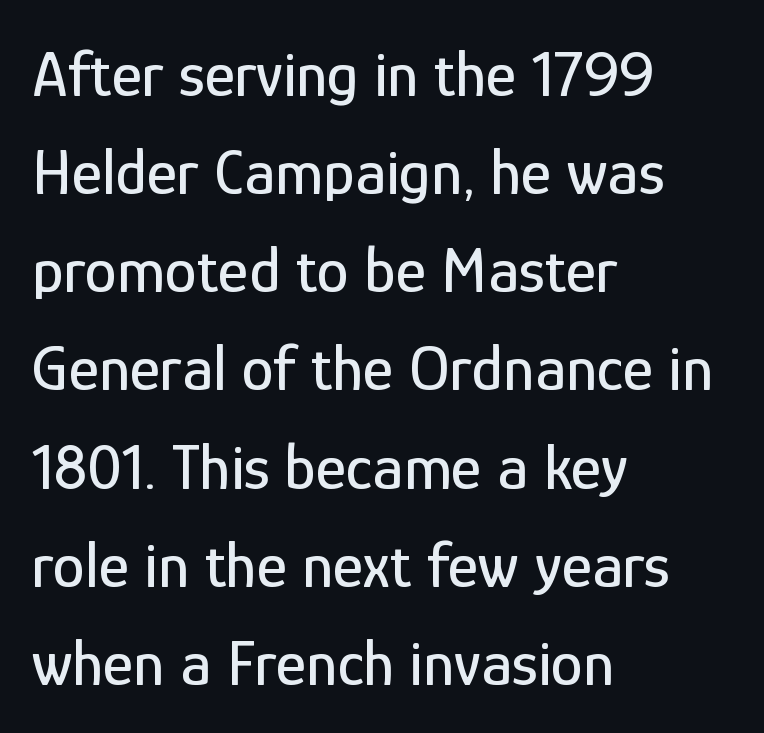
{"serif": "no", "italic": "no", "width": "condensed", "stroke_contrast": "low", "x_height": "medium", "monospaced": "no", "underline": "no", "align": "left", "line_spacing": "normal", "line_spacing_ratio": 1.51, "letter_spacing": "normal", "letter_spacing_em": 0.0, "glyph_px": 65}
